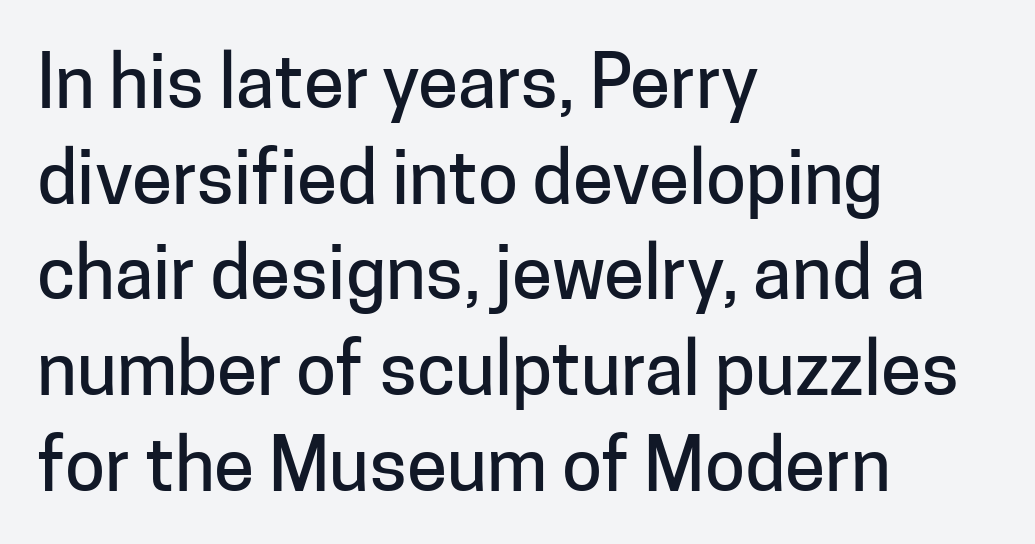
{"serif": "no", "italic": "no", "width": "normal", "stroke_contrast": "low", "x_height": "medium", "monospaced": "no", "underline": "no", "align": "left", "line_spacing": "normal", "line_spacing_ratio": 1.31, "letter_spacing": "normal", "letter_spacing_em": 0.0, "glyph_px": 73}
